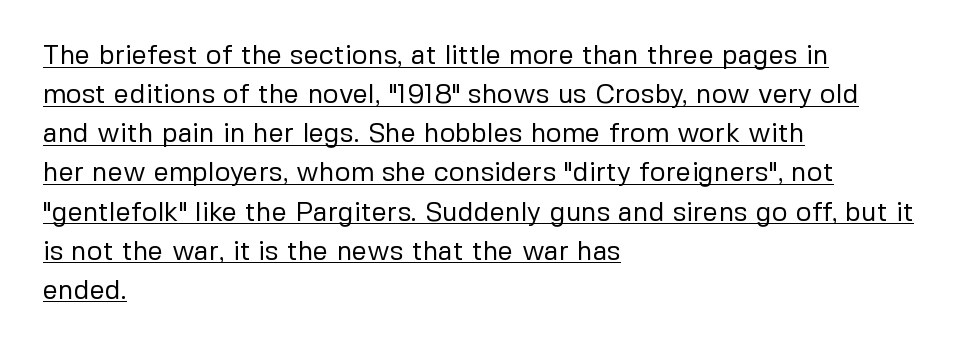
Q: Is the text bold? A: No.
Q: Is the text italic (slanted)? A: No, it is upright.
Q: Is the text underlined? A: Yes.
Q: How is the paragraph aligned? A: Left-aligned.
Q: Is the spacing between letters normal or unusually wide? A: Normal.
Q: Is the spacing between lines tight, normal or loose? A: Normal.
